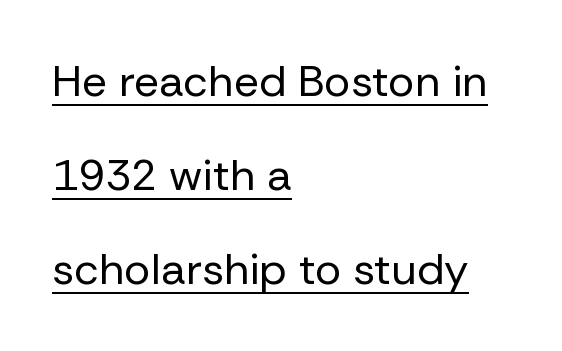
Q: Is the text bold? A: No.
Q: Is the text italic (slanted)? A: No, it is upright.
Q: Is the typeface a serif or a sans-serif typeface? A: Sans-serif.
Q: Is the text underlined? A: Yes.
Q: How is the paragraph aligned? A: Left-aligned.
Q: Is the spacing between letters normal or unusually wide? A: Normal.
Q: Is the spacing between lines tight, normal or loose? A: Loose.
Q: Width (condensed, normal, or wide)? A: Normal.
Q: Stroke contrast? A: Low.
Q: x-height? A: Medium.
Q: Monospaced? A: No.
